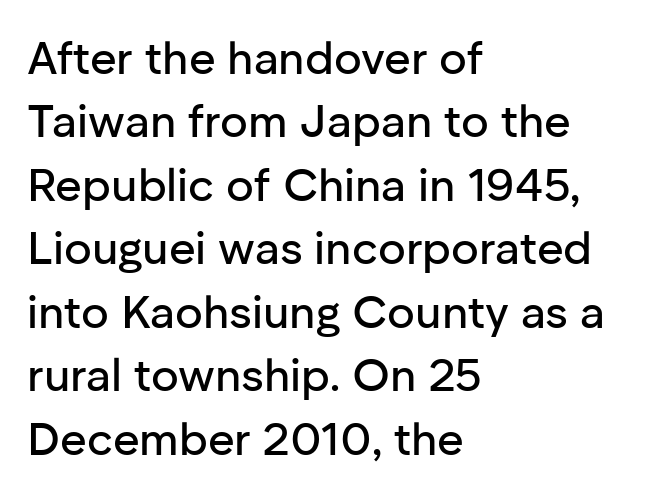
The image shows 46 px sans-serif type, upright; set left-aligned, normal line spacing (1.38x), normal letter spacing, not underlined; low stroke contrast and a medium x-height.
